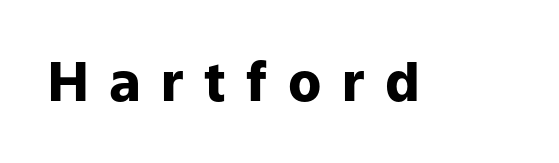
The image shows 54 px heavy sans-serif type, upright; set unusually wide letter spacing (+0.38 em), not underlined; low stroke contrast and a medium x-height.
